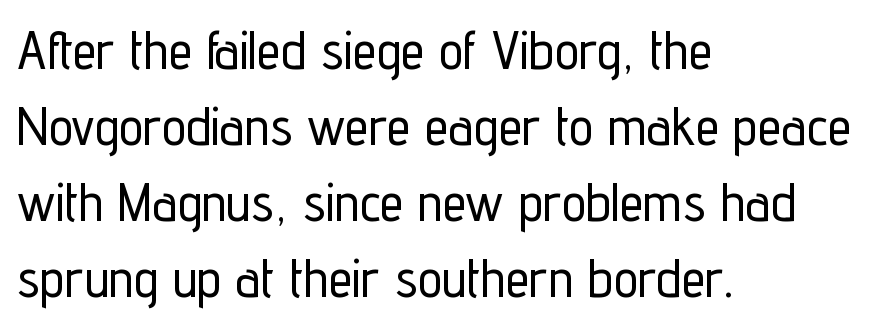
{"serif": "no", "italic": "no", "width": "condensed", "stroke_contrast": "low", "x_height": "medium", "monospaced": "no", "underline": "no", "align": "left", "line_spacing": "normal", "line_spacing_ratio": 1.41, "letter_spacing": "normal", "letter_spacing_em": 0.0, "glyph_px": 54}
